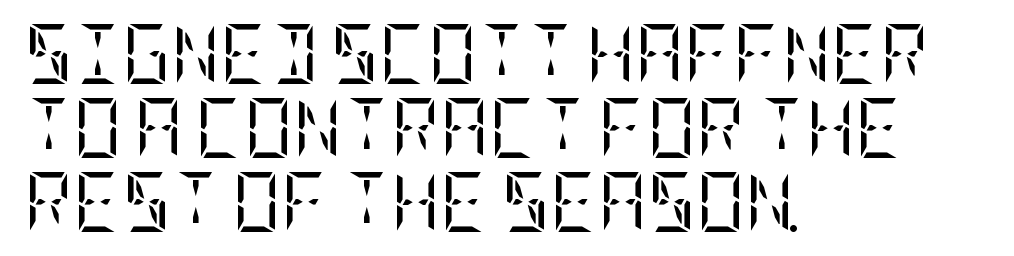
Quick note: not italic, upright. The string is rendered with underlining switched off. The passage shown is not bold in any degree. This rendering uses left alignment, leaving the right contour irregular. The line texture is even and compact thanks to regular tracking. Observe the serifs anchoring each vertical stroke in this sample.
